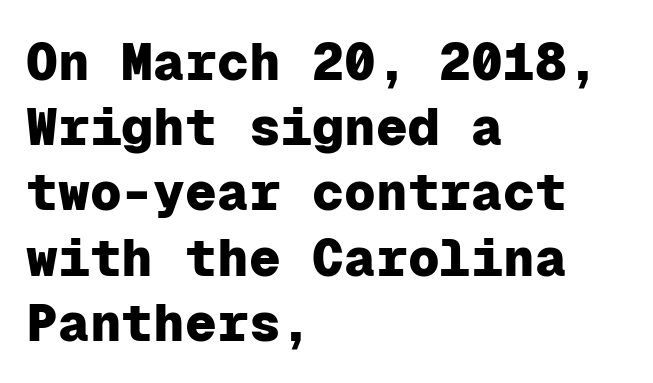
The image shows 53 px heavy sans-serif type, upright, monospaced; set left-aligned, line spacing 1.23x, normal letter spacing, not underlined; low stroke contrast and a medium x-height.
